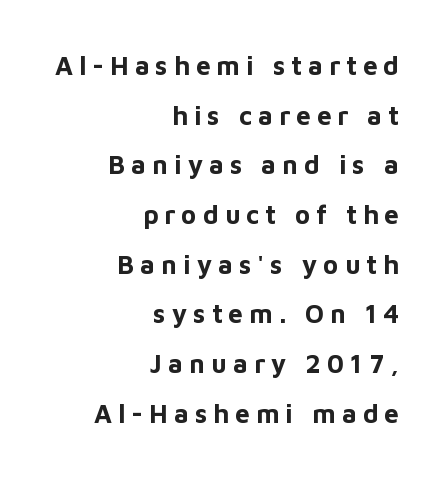
The image shows 26 px bold type, upright; set right-aligned, loose line spacing (1.91x), unusually wide letter spacing (+0.23 em), not underlined.
